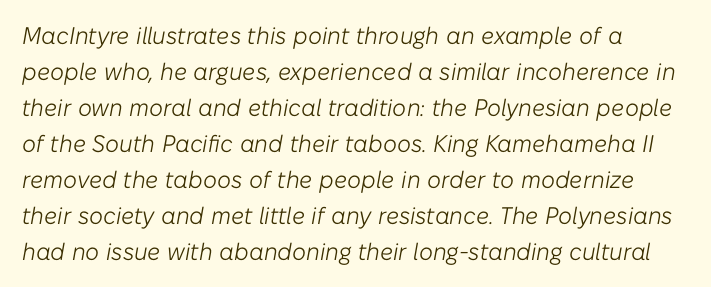
Q: Is the text bold? A: No.
Q: Is the text italic (slanted)? A: Yes, it leans right by about 10 degrees.
Q: Is the text underlined? A: No.
Q: Is the spacing between letters normal or unusually wide? A: Normal.
Q: Is the spacing between lines tight, normal or loose? A: Normal.
